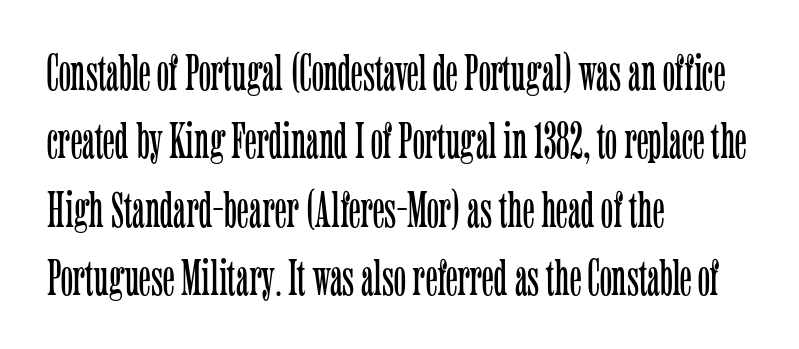
The image shows 51 px light, condensed serif type, upright; set left-aligned, normal line spacing (1.34x), normal letter spacing, not underlined; low stroke contrast and a medium x-height.
